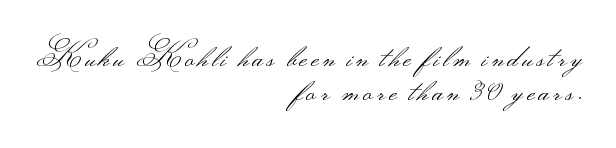
The image shows 30 px light, wide sans-serif type; set right-aligned, tight line spacing (1.13x), not underlined; medium stroke contrast.
